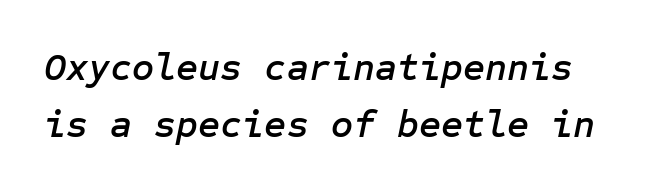
Q: Is the text italic (slanted)? A: Yes, it leans right by about 12 degrees.
Q: Is the text underlined? A: No.
Q: Is the spacing between letters normal or unusually wide? A: Normal.
Q: Is the spacing between lines tight, normal or loose? A: Normal.
Q: Width (condensed, normal, or wide)? A: Normal.
Q: Stroke contrast? A: Low.
Q: x-height? A: Medium.
